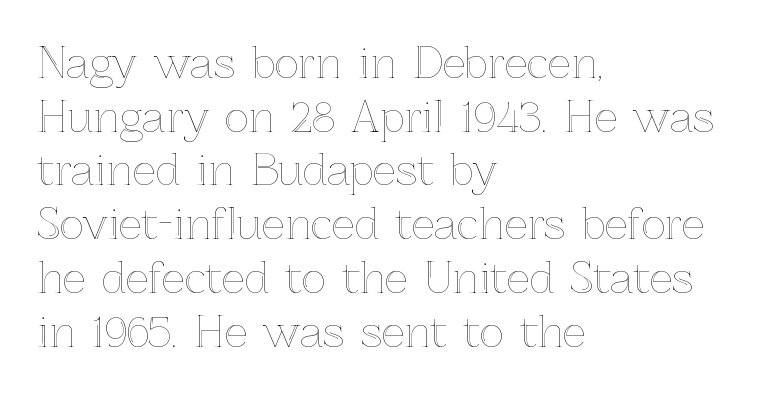
The image shows 41 px text type, upright; set left-aligned, normal line spacing (1.31x), normal letter spacing, not underlined; a medium x-height.
